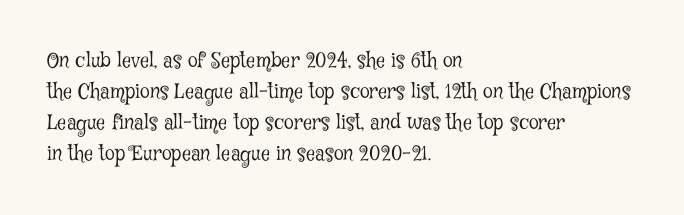
The face looks like a standard text weight, possibly lighter. The type is set solid horizontally, with unmodified tracking. The lettering stays uniformly vertical, giving the passage a roman look. Leading: standard. Casual observation: everything's shoved over to the left.
